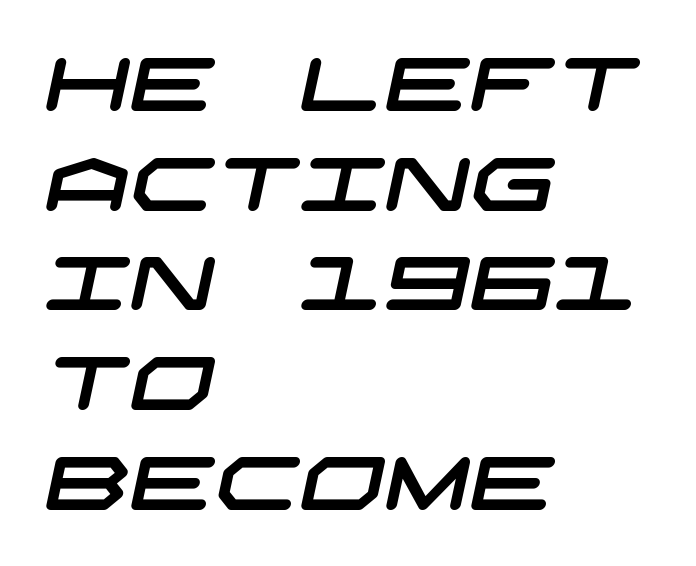
Caption: standard tracking, unaltered. Notice how descenders clear the ascenders below comfortably — that's standard leading. Horizontal alignment here is leftward, the default for most running prose. Nobody drew a line under any word here. Nothing sits at the stroke ends, so this counts as sans-serif.
